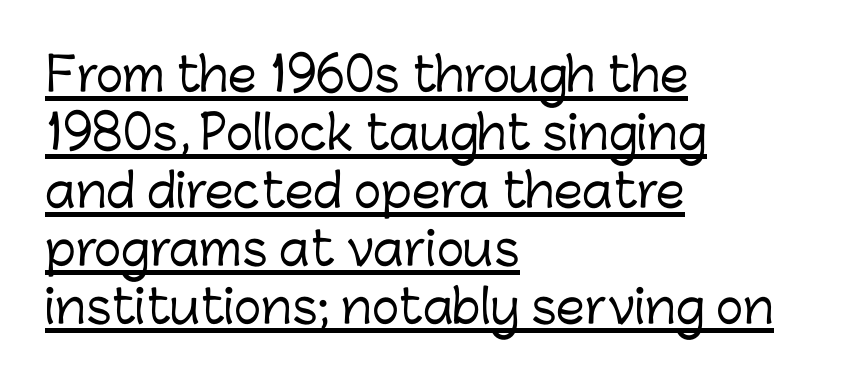
The image shows 46 px sans-serif type, upright; set left-aligned, normal line spacing (1.26x), normal letter spacing, underlined; low stroke contrast and a medium x-height.
